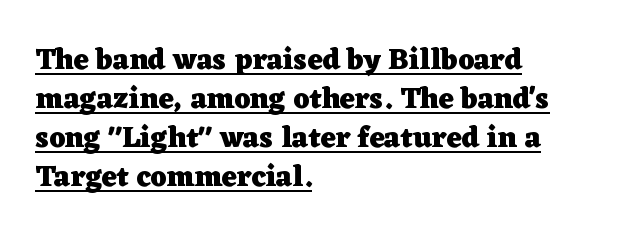
Evenly set lines give the paragraph a standard silhouette. This is roman type, the default non-slanted kind. Students, observe the line beneath the letters — that is underlining. Are there feet on the stems? There are — it's a serif. The compositor pushed each line to the left boundary.
